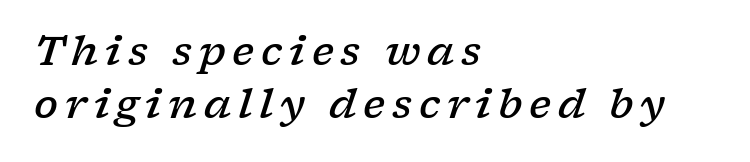
{"serif": "yes", "italic": "yes", "lean": "right", "slant_degrees": 17, "bold": "semi", "weight": "semibold", "width": "wide", "stroke_contrast": "low", "x_height": "medium", "monospaced": "no", "underline": "no", "align": "left", "line_spacing": "normal", "line_spacing_ratio": 1.32, "glyph_px": 40}
